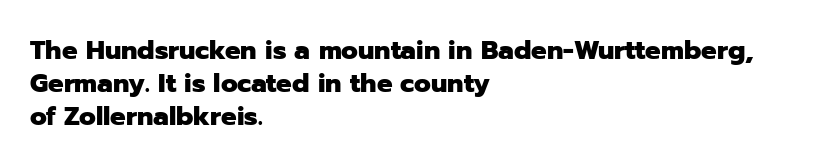
Q: Is the text bold? A: Yes.
Q: Is the text italic (slanted)? A: No, it is upright.
Q: Is the text underlined? A: No.
Q: How is the paragraph aligned? A: Left-aligned.
Q: Is the spacing between letters normal or unusually wide? A: Normal.
Q: Is the spacing between lines tight, normal or loose? A: Normal.
